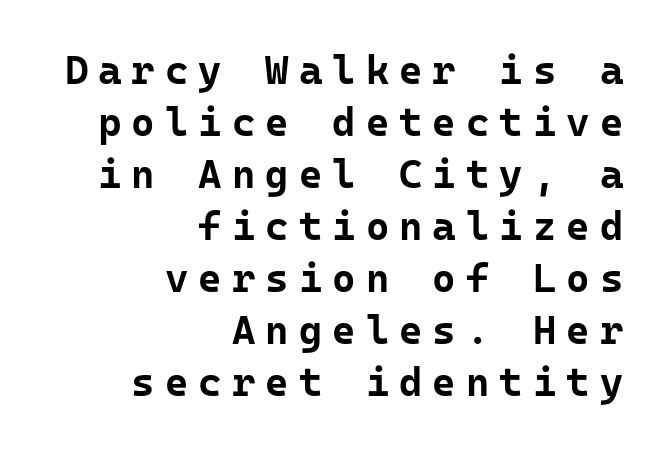
{"serif": "no", "italic": "no", "bold": "yes", "weight": "bold", "width": "normal", "stroke_contrast": "low", "x_height": "medium", "monospaced": "yes", "underline": "no", "align": "right", "line_spacing": "normal", "line_spacing_ratio": 1.3, "letter_spacing": "wide", "letter_spacing_em": 0.25, "glyph_px": 40}
